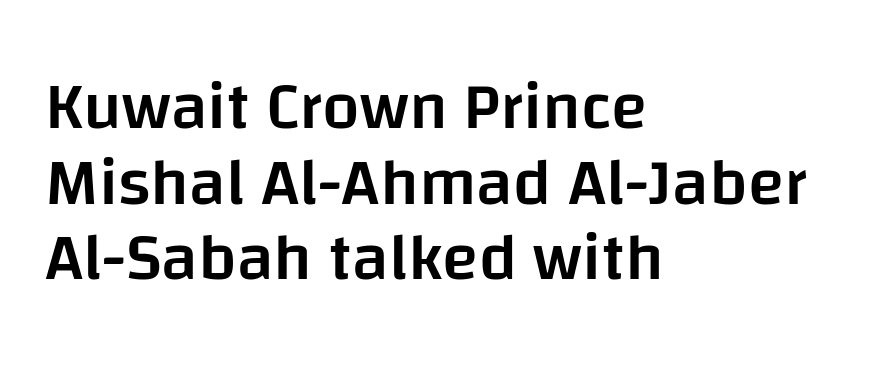
Q: Is the text bold? A: Semi-bold.
Q: Is the text italic (slanted)? A: No, it is upright.
Q: Is the typeface a serif or a sans-serif typeface? A: Sans-serif.
Q: Is the text underlined? A: No.
Q: How is the paragraph aligned? A: Left-aligned.
Q: Is the spacing between letters normal or unusually wide? A: Normal.
Q: Is the spacing between lines tight, normal or loose? A: Tight.
Q: Width (condensed, normal, or wide)? A: Normal.
Q: Stroke contrast? A: Low.
Q: x-height? A: Large.
Q: Monospaced? A: No.
